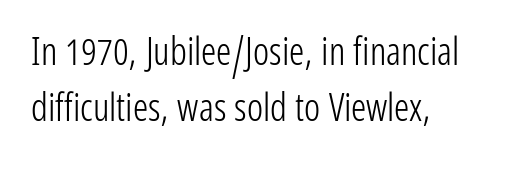
Q: Is the text bold? A: No.
Q: Is the text italic (slanted)? A: No, it is upright.
Q: Is the typeface a serif or a sans-serif typeface? A: Sans-serif.
Q: Is the text underlined? A: No.
Q: How is the paragraph aligned? A: Left-aligned.
Q: Is the spacing between letters normal or unusually wide? A: Normal.
Q: Is the spacing between lines tight, normal or loose? A: Normal.
Q: Width (condensed, normal, or wide)? A: Condensed.
Q: Stroke contrast? A: Low.
Q: x-height? A: Medium.
Q: Monospaced? A: No.
